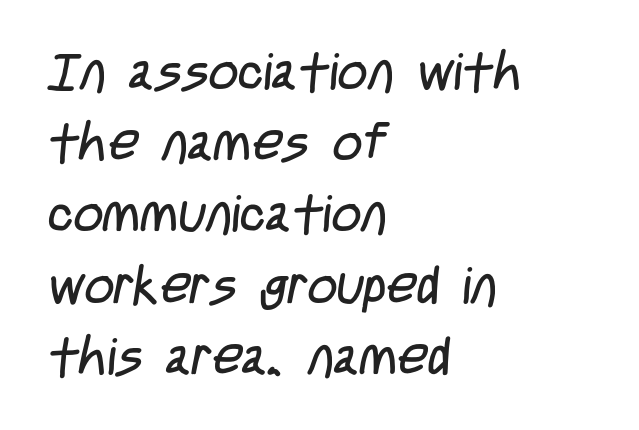
The glyphs are unaccompanied by any horizontal stroke below them. No feet cap the strokes, marking this as sans-serif type. Varying glyph widths throughout — classic text-font behaviour. The vertical gap from one line to the next is medium. A typesetter would call this zero additional tracking.
